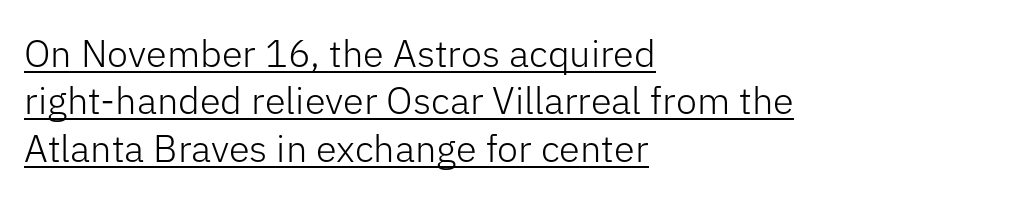
The image shows 38 px light sans-serif type, upright; set left-aligned, normal line spacing (1.25x), normal letter spacing, underlined; low stroke contrast and a medium x-height.
